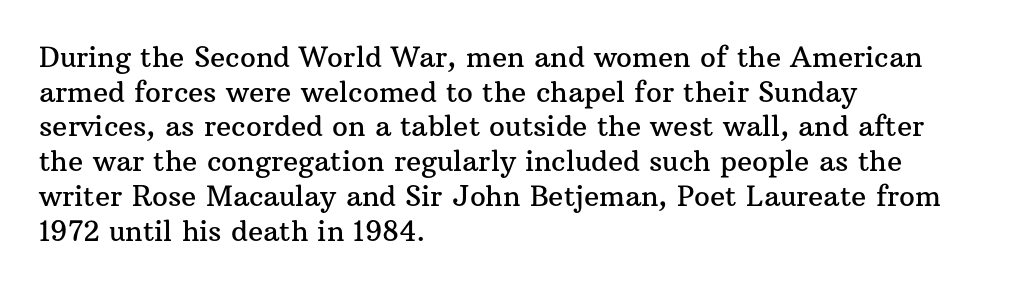
Q: Is the text italic (slanted)? A: No, it is upright.
Q: Is the typeface a serif or a sans-serif typeface? A: Serif.
Q: Is the text underlined? A: No.
Q: How is the paragraph aligned? A: Left-aligned.
Q: Is the spacing between letters normal or unusually wide? A: Normal.
Q: Width (condensed, normal, or wide)? A: Normal.
Q: Stroke contrast? A: Medium.
Q: x-height? A: Medium.
Q: Monospaced? A: No.
